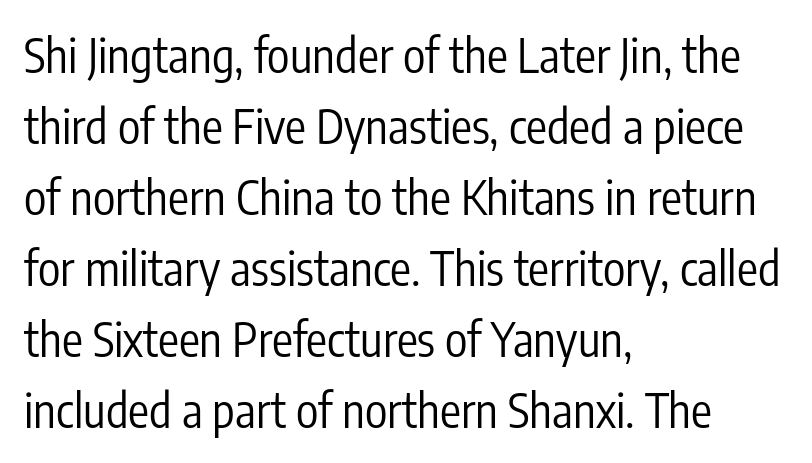
The font's upright variant was chosen for this text. The paragraph shown leans on its left margin. Caption: face not bold, strokes unweighted. Looks like regular typesetting: each glyph gets only the width it needs. These lines keep a tight, regular rhythm from letter to letter.
